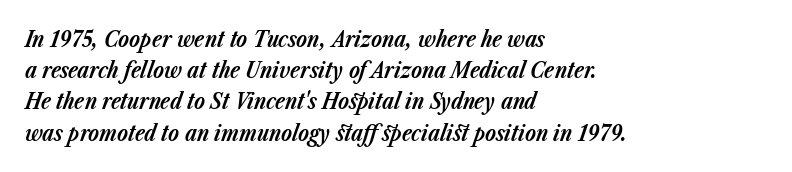
Its strokes are broad and dark, the hallmark of bold type. Vertically, the passage feels balanced, rows spaced as you'd expect. How are the letters spaced? Ordinarily, with no added tracking. Does the copy run flush right? No — it runs flush left. Underline: absent. Does the lettering tilt? It does — this is italic.
